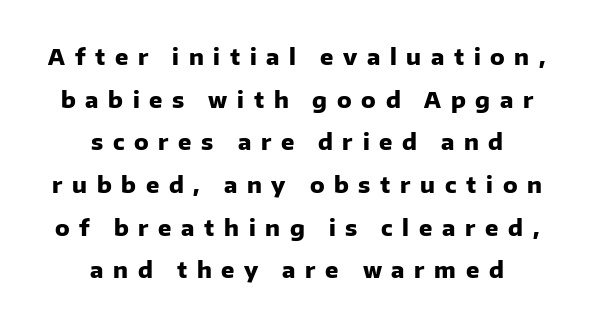
Q: Is the text bold? A: Yes.
Q: Is the text italic (slanted)? A: No, it is upright.
Q: Is the text underlined? A: No.
Q: How is the paragraph aligned? A: Centered.
Q: Is the spacing between letters normal or unusually wide? A: Unusually wide.
Q: Is the spacing between lines tight, normal or loose? A: Loose.
